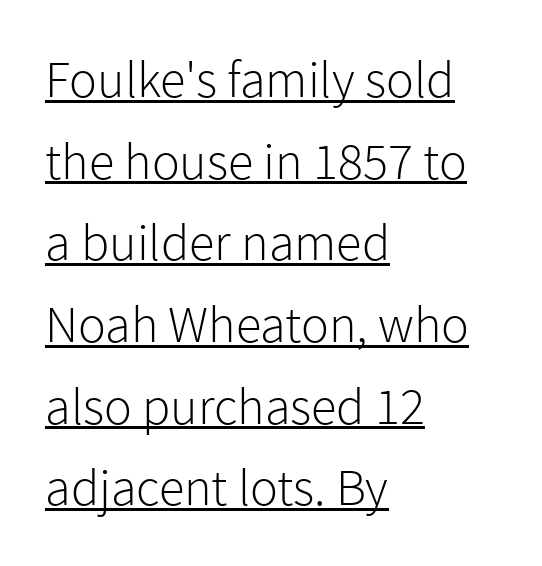
{"serif": "no", "italic": "no", "bold": "no", "weight": "light", "width": "normal", "x_height": "medium", "monospaced": "no", "underline": "yes", "align": "left", "line_spacing": "normal", "line_spacing_ratio": 1.57, "letter_spacing": "normal", "letter_spacing_em": 0.0, "glyph_px": 52}
